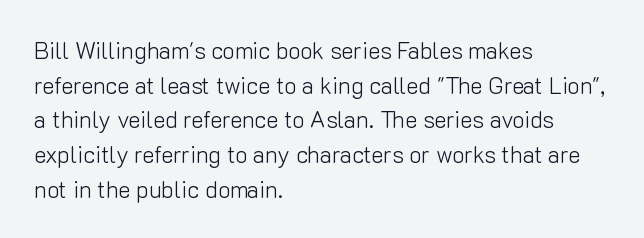
Vertical strokes here are truly vertical. Is the block centered? No — it sits flush against the left margin. Standard letterfit; no display-style spreading of the glyphs. This is not heavy type; no bold has been used.
